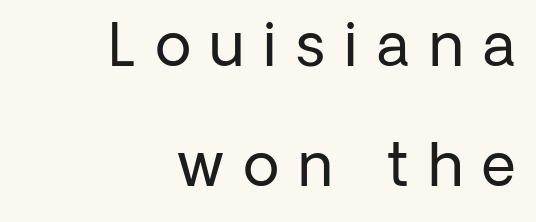
{"serif": "no", "italic": "no", "bold": "no", "weight": "regular", "width": "normal", "stroke_contrast": "low", "x_height": "medium", "monospaced": "no", "underline": "no", "align": "right", "line_spacing": "loose", "line_spacing_ratio": 2.03, "letter_spacing": "wide", "letter_spacing_em": 0.33, "glyph_px": 59}
